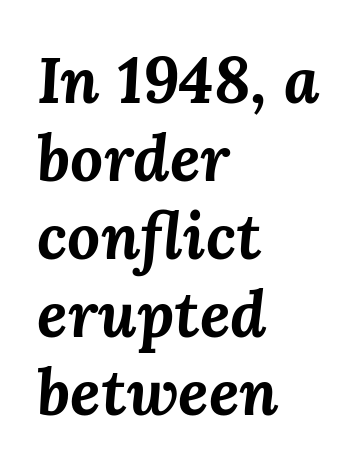
Q: Is the text bold? A: Yes.
Q: Is the text italic (slanted)? A: Yes, it leans right by about 3 degrees.
Q: Is the text underlined? A: No.
Q: How is the paragraph aligned? A: Left-aligned.
Q: Is the spacing between letters normal or unusually wide? A: Normal.
Q: Width (condensed, normal, or wide)? A: Normal.
Q: Stroke contrast? A: Medium.
Q: x-height? A: Medium.
Q: Monospaced? A: No.
